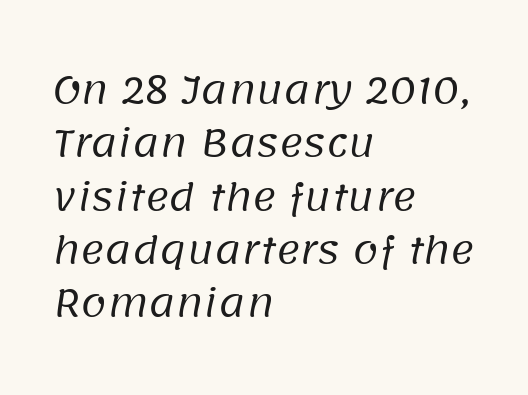
{"serif": "no", "bold": "no", "weight": "regular", "width": "normal", "stroke_contrast": "low", "x_height": "large", "monospaced": "no", "underline": "no", "align": "left", "line_spacing": "normal", "line_spacing_ratio": 1.44, "letter_spacing": "normal", "letter_spacing_em": 0.0, "glyph_px": 37}
